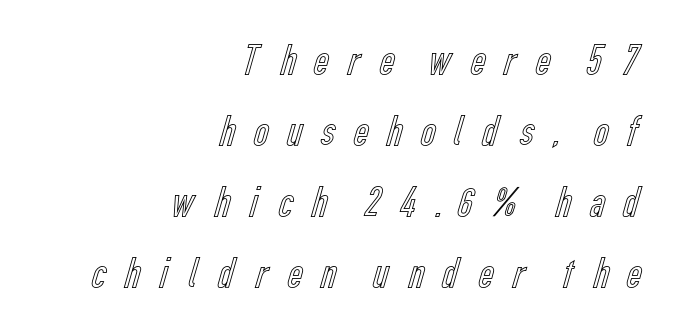
The baseline area is clear. The leading is moderate, giving the passage an even texture. The type is letterspaced generously, with wide tracking. This sample is right-justified, so line beginnings fall wherever the words allow.
